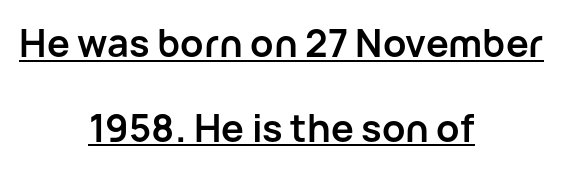
Q: Is the text bold? A: Yes.
Q: Is the text italic (slanted)? A: No, it is upright.
Q: Is the typeface a serif or a sans-serif typeface? A: Sans-serif.
Q: Is the text underlined? A: Yes.
Q: How is the paragraph aligned? A: Centered.
Q: Is the spacing between letters normal or unusually wide? A: Normal.
Q: Is the spacing between lines tight, normal or loose? A: Loose.
Q: Width (condensed, normal, or wide)? A: Normal.
Q: Stroke contrast? A: Low.
Q: x-height? A: Medium.
Q: Monospaced? A: No.
